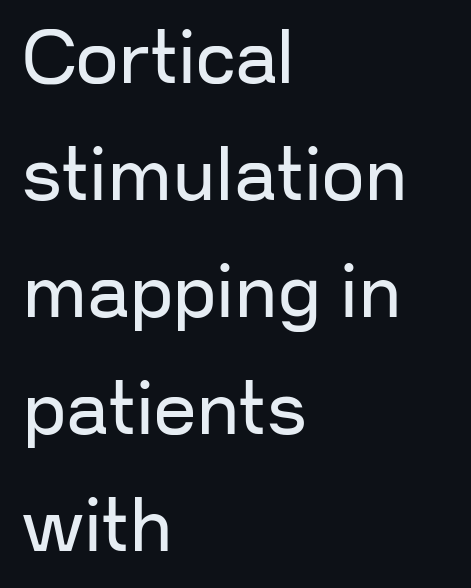
The image shows 75 px regular-weight sans-serif type, upright; set left-aligned, normal line spacing (1.56x), normal letter spacing, not underlined; low stroke contrast and a medium x-height.
